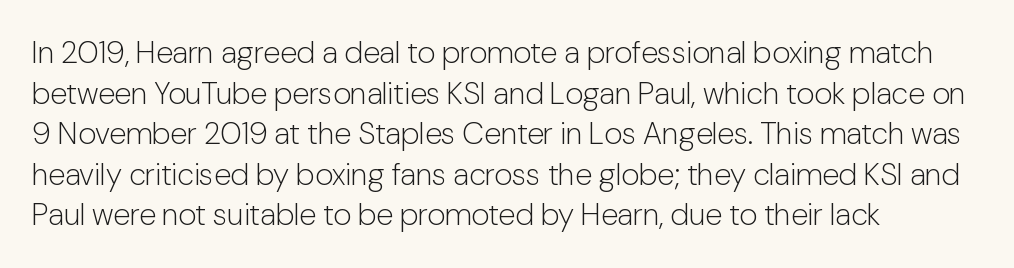
{"serif": "no", "italic": "no", "bold": "no", "weight": "light", "width": "normal", "stroke_contrast": "low", "x_height": "medium", "monospaced": "no", "underline": "no", "align": "left", "line_spacing": "normal", "line_spacing_ratio": 1.31, "letter_spacing": "normal", "letter_spacing_em": 0.0, "glyph_px": 31}
